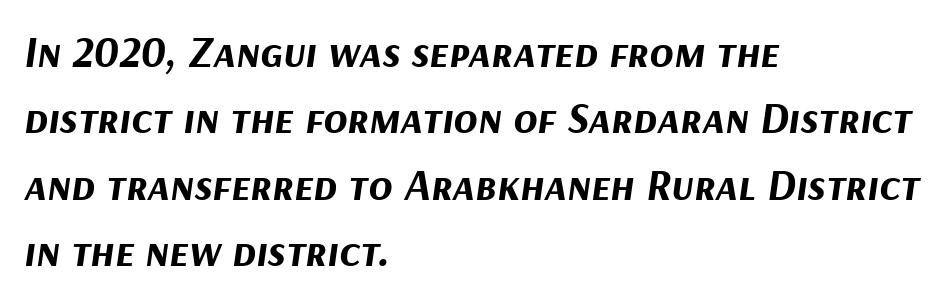
Q: Is the text bold? A: Yes.
Q: Is the text italic (slanted)? A: Yes, it leans right by about 9 degrees.
Q: Is the text underlined? A: No.
Q: How is the paragraph aligned? A: Left-aligned.
Q: Is the spacing between letters normal or unusually wide? A: Normal.
Q: Is the spacing between lines tight, normal or loose? A: Normal.
Q: Width (condensed, normal, or wide)? A: Normal.
Q: Stroke contrast? A: Medium.
Q: x-height? A: Medium.
Q: Monospaced? A: No.
